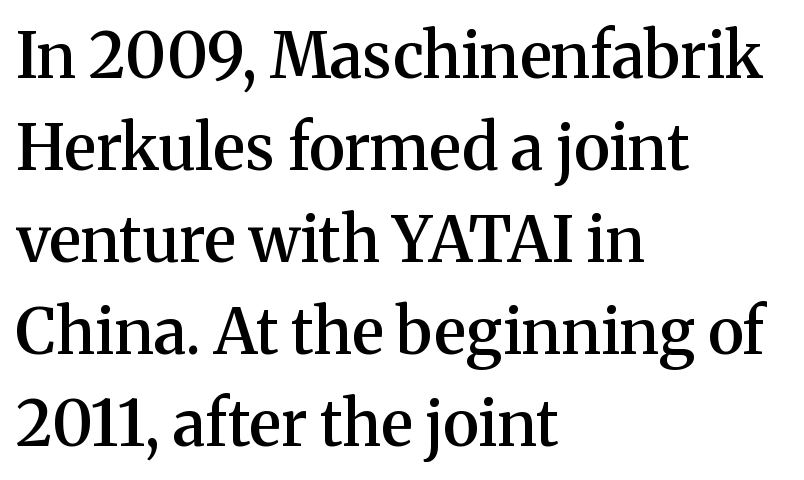
The letters stand straight up with perfectly vertical stems. The passage shown is typed in a proportional face where columns would drift. Does the copy run flush right? No — it runs flush left. The face used here is a semibold: visibly heavier than regular, lighter than bold. The gap between lines stays unmarked. Observe the serifs anchoring each vertical stroke in this sample.
